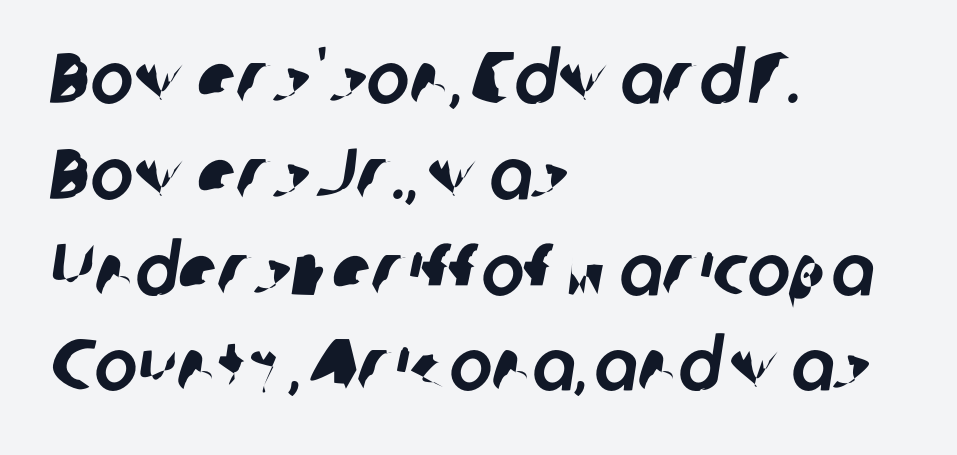
The image shows 72 px sans-serif type; set left-aligned, normal line spacing (1.33x), normal letter spacing, not underlined; low stroke contrast and a medium x-height.
